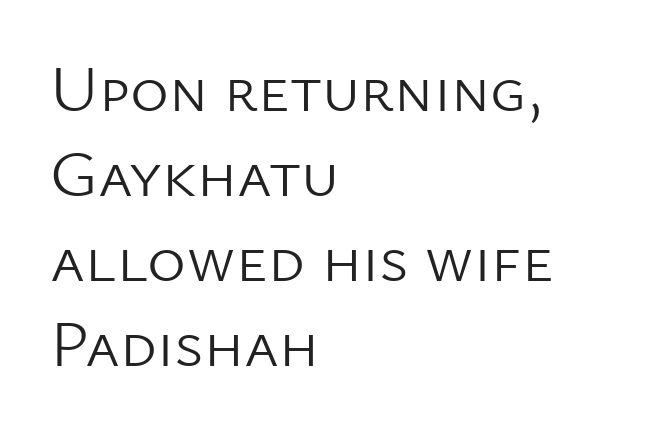
Is there much room between lines? A standard amount, neither cramped nor airy. Varying glyph widths throughout — classic text-font behaviour. The typesetter chose a ragged-right arrangement here. The lettering stays uniformly vertical, giving the passage a roman look. This is not heavy type; no bold has been used. Check under the words: just untouched page.
